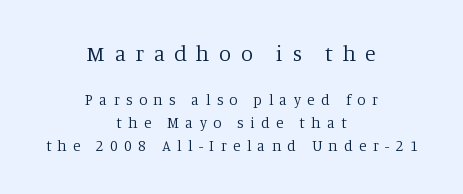
Neither beginnings nor endings align; midpoints do. If you squint, the top block still reads clearly — it's the larger of the two. Summary of weight: not heavy and not bold. There is plenty of visible air inserted between adjacent glyphs. Rule under the text: the space is simply empty.
